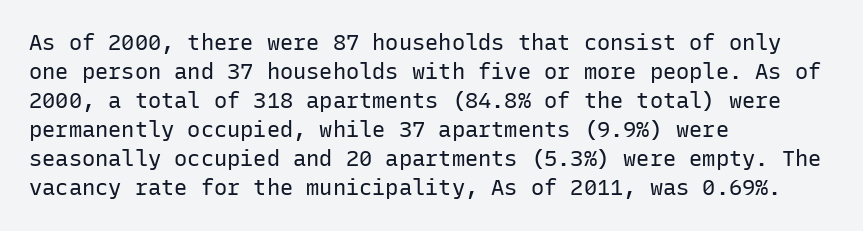
{"italic": "no", "bold": "no", "underline": "no", "align": "left", "line_spacing": "normal", "line_spacing_ratio": 1.32, "letter_spacing": "normal", "letter_spacing_em": 0.0, "glyph_px": 22}
